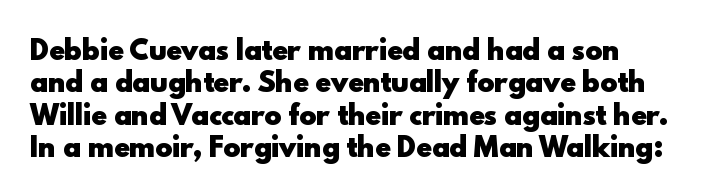
The image shows 26 px bold type, upright; set normal line spacing (1.25x), normal letter spacing, not underlined.
